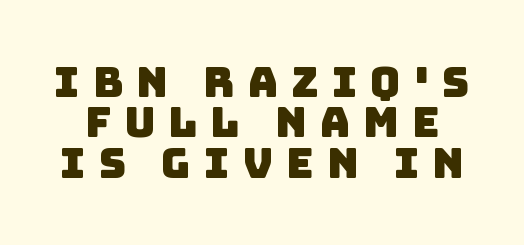
Q: Is the typeface a serif or a sans-serif typeface? A: Sans-serif.
Q: Is the text underlined? A: No.
Q: Is the spacing between letters normal or unusually wide? A: Unusually wide.
Q: Is the spacing between lines tight, normal or loose? A: Tight.
Q: Width (condensed, normal, or wide)? A: Normal.
Q: Stroke contrast? A: Low.
Q: x-height? A: Large.
Q: Monospaced? A: No.
